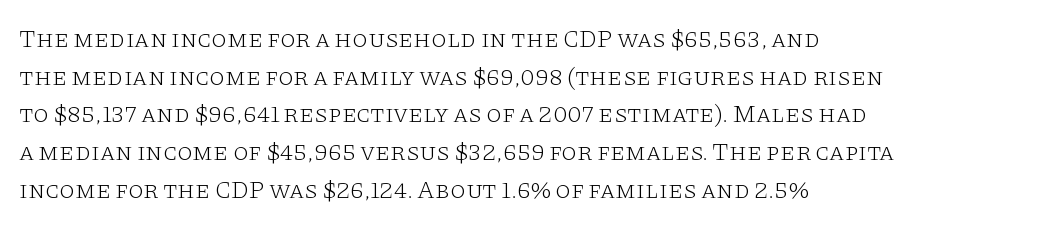
The face used here is rendered with its standard letterfit. Just letters on the line, the space beneath them empty. Caption: face not bold, strokes unweighted. Line spacing here is normal.
